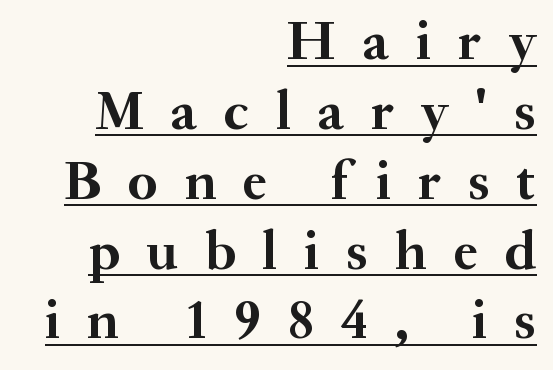
Q: Is the text bold? A: Yes.
Q: Is the text italic (slanted)? A: No, it is upright.
Q: Is the typeface a serif or a sans-serif typeface? A: Serif.
Q: Is the text underlined? A: Yes.
Q: How is the paragraph aligned? A: Right-aligned.
Q: Is the spacing between letters normal or unusually wide? A: Unusually wide.
Q: Is the spacing between lines tight, normal or loose? A: Normal.
Q: Width (condensed, normal, or wide)? A: Normal.
Q: Stroke contrast? A: Medium.
Q: x-height? A: Small.
Q: Monospaced? A: No.
